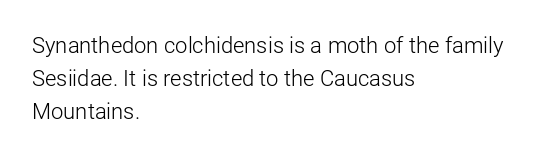
The image shows 22 px text type, upright; set left-aligned, normal line spacing (1.49x), normal letter spacing, not underlined.
